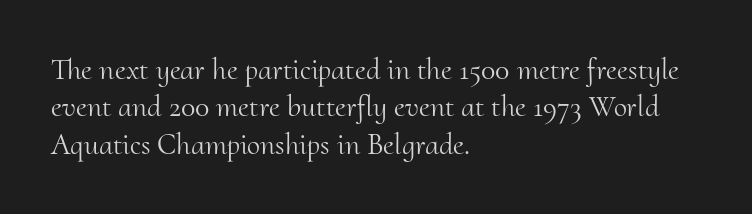
Caption: multi-line text, flush left, ragged right. Regarding leading, the lines here are spaced in the standard way. Font category for this specimen: serif. You can tell it's not italic because the verticals are truly vertical. The rendering uses natural spacing where letterforms have individual widths. What stands out about the letter spacing? Nothing — it is the standard amount.
